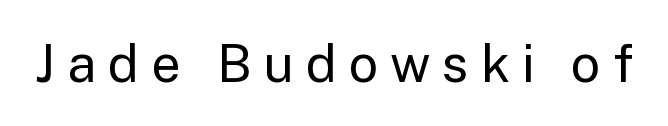
Q: Is the text bold? A: No.
Q: Is the text italic (slanted)? A: No, it is upright.
Q: Is the typeface a serif or a sans-serif typeface? A: Sans-serif.
Q: Is the text underlined? A: No.
Q: Is the spacing between letters normal or unusually wide? A: Unusually wide.
Q: Width (condensed, normal, or wide)? A: Normal.
Q: Stroke contrast? A: Low.
Q: x-height? A: Medium.
Q: Monospaced? A: No.
